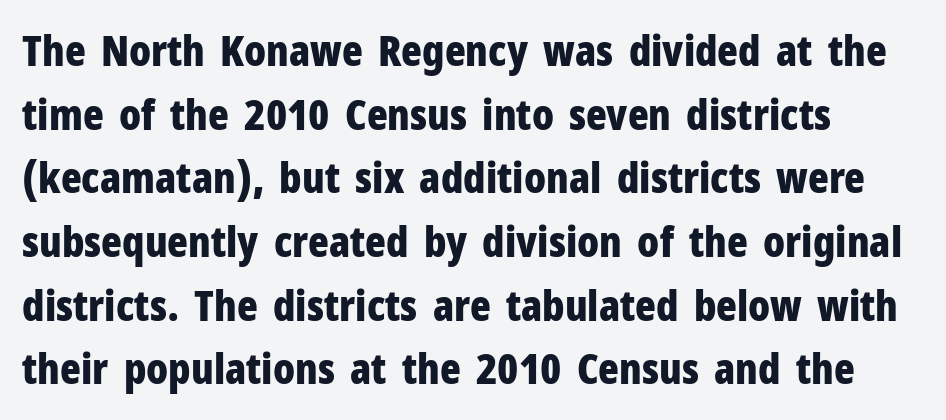
Quick note: not italic, upright. The paragraph has a hard left edge and a soft right edge. Whoever set this chose a conventional vertical rhythm. The tracking reads as untouched default to a designer's eye. The passage shown is not underscored anywhere.
